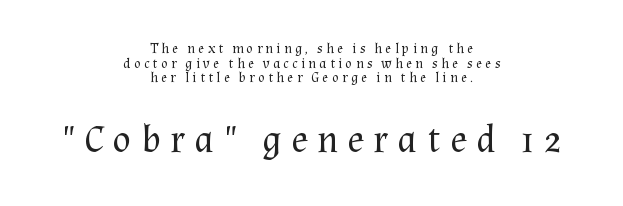
{"italic": "no", "bold": "no", "weight": "regular", "width": "normal", "stroke_contrast": "medium", "x_height": "medium", "monospaced": "no", "underline": "no", "align": "center", "line_spacing": "tight", "line_spacing_ratio": 1.05, "letter_spacing": "wide", "letter_spacing_em": 0.24, "larger_block": "second", "size_ratio": 2.79, "glyph_px": 39}
